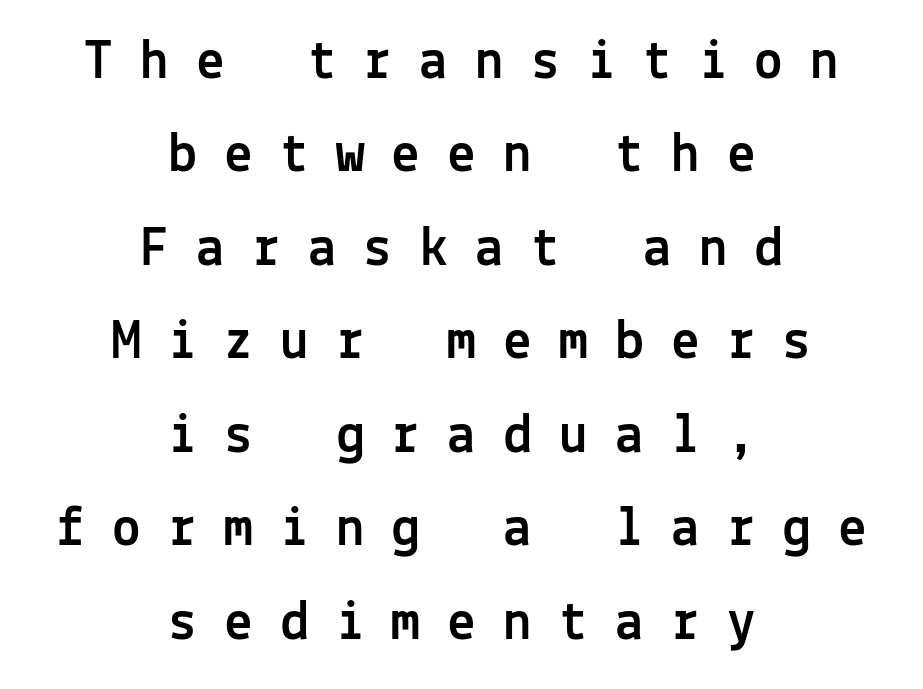
The image shows 57 px sans-serif type, upright, monospaced; set centered, normal line spacing (1.64x), unusually wide letter spacing (+0.48 em), not underlined; a medium x-height.
